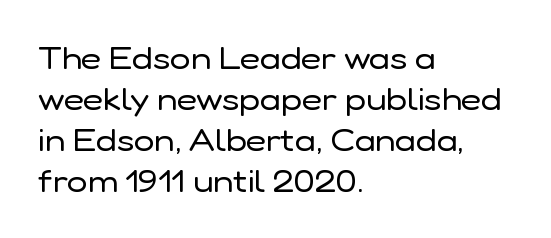
{"serif": "no", "italic": "no", "bold": "no", "weight": "regular", "width": "normal", "stroke_contrast": "low", "x_height": "medium", "monospaced": "no", "underline": "no", "align": "left", "line_spacing": "normal", "line_spacing_ratio": 1.32, "letter_spacing": "normal", "letter_spacing_em": 0.0, "glyph_px": 31}
